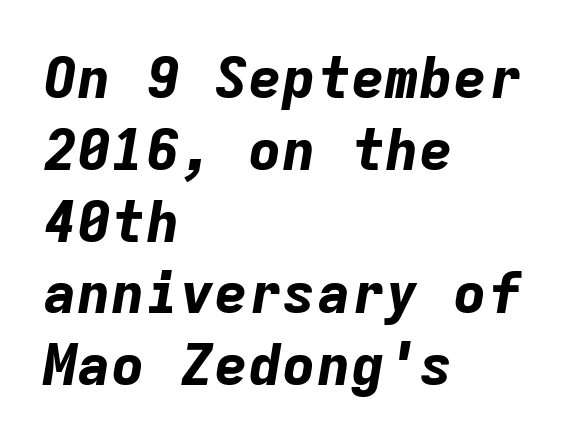
The image shows 57 px bold type, italic (leaning right), monospaced; set left-aligned, normal line spacing (1.26x), normal letter spacing, not underlined; low stroke contrast and a medium x-height.
